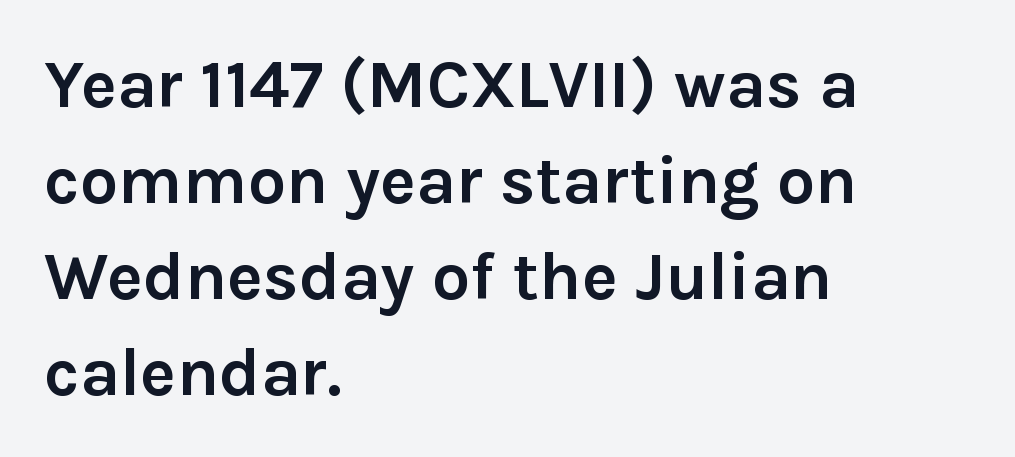
The image shows 68 px semibold sans-serif type, upright; set left-aligned, normal line spacing (1.41x), normal letter spacing, not underlined; low stroke contrast and a medium x-height.
